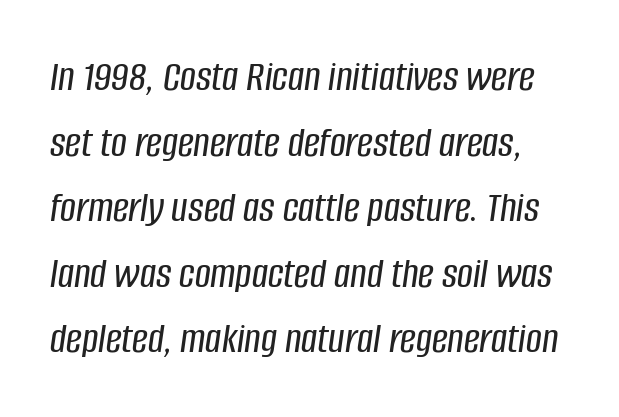
{"italic": "yes", "lean": "right", "slant_degrees": 8, "width": "condensed", "stroke_contrast": "low", "x_height": "large", "monospaced": "no", "underline": "no", "line_spacing": "normal", "line_spacing_ratio": 1.49, "letter_spacing": "normal", "letter_spacing_em": 0.0, "glyph_px": 44}
